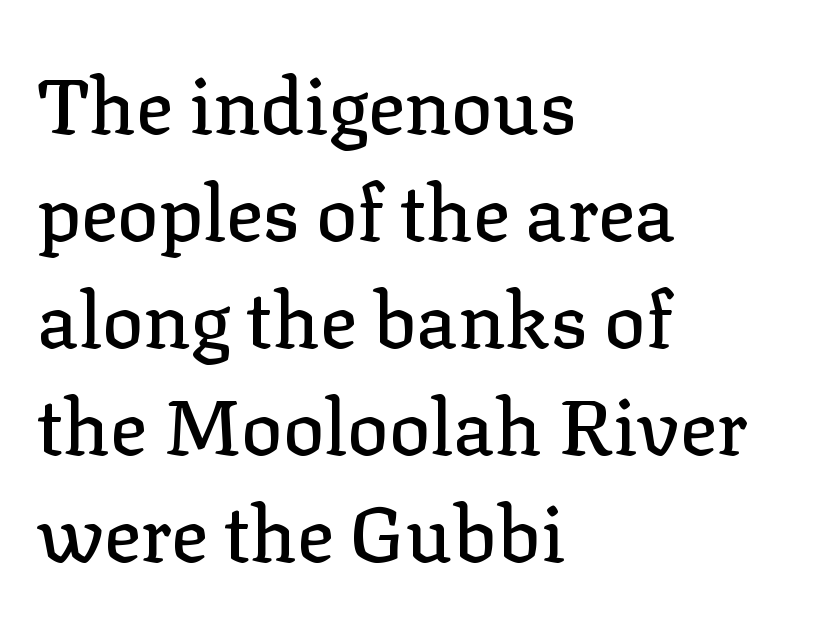
Q: Is the text italic (slanted)? A: No, it is upright.
Q: Is the typeface a serif or a sans-serif typeface? A: Serif.
Q: Is the text underlined? A: No.
Q: How is the paragraph aligned? A: Left-aligned.
Q: Is the spacing between letters normal or unusually wide? A: Normal.
Q: Is the spacing between lines tight, normal or loose? A: Normal.
Q: Width (condensed, normal, or wide)? A: Normal.
Q: Stroke contrast? A: Low.
Q: x-height? A: Medium.
Q: Monospaced? A: No.
